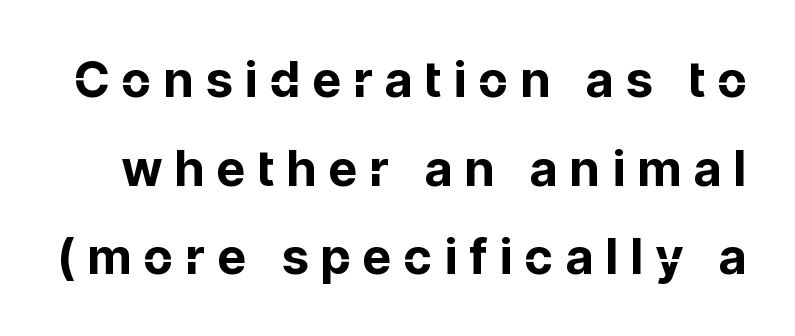
The foot of each line stays bare and open. The face used here is rendered with a markedly widened letterfit. The letters are bold, with thick, heavy strokes. Looks like regular typesetting: each glyph gets only the width it needs. This sample uses a sans-serif face.
